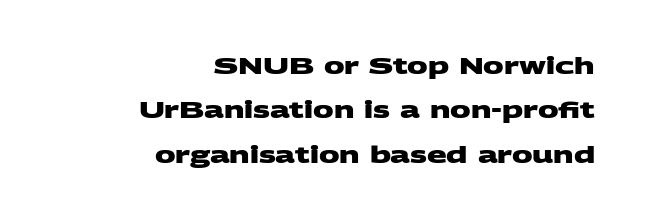
{"bold": "yes", "underline": "no", "align": "right", "line_spacing": "loose", "line_spacing_ratio": 1.93, "letter_spacing": "normal", "letter_spacing_em": 0.0, "glyph_px": 23}
